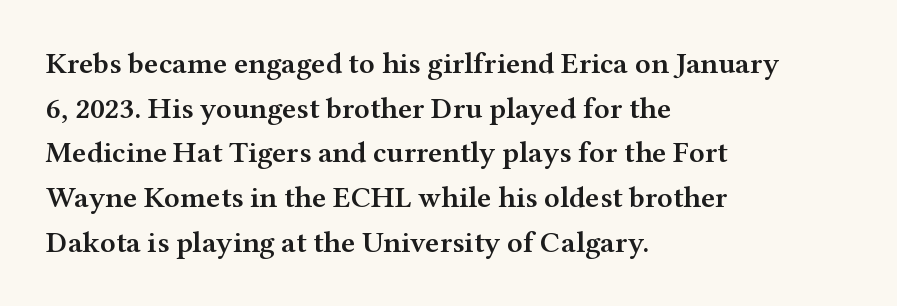
Q: Is the text bold? A: Semi-bold.
Q: Is the text italic (slanted)? A: No, it is upright.
Q: Is the typeface a serif or a sans-serif typeface? A: Serif.
Q: Is the text underlined? A: No.
Q: How is the paragraph aligned? A: Left-aligned.
Q: Is the spacing between letters normal or unusually wide? A: Normal.
Q: Is the spacing between lines tight, normal or loose? A: Normal.
Q: Width (condensed, normal, or wide)? A: Wide.
Q: Stroke contrast? A: Medium.
Q: x-height? A: Medium.
Q: Monospaced? A: No.
